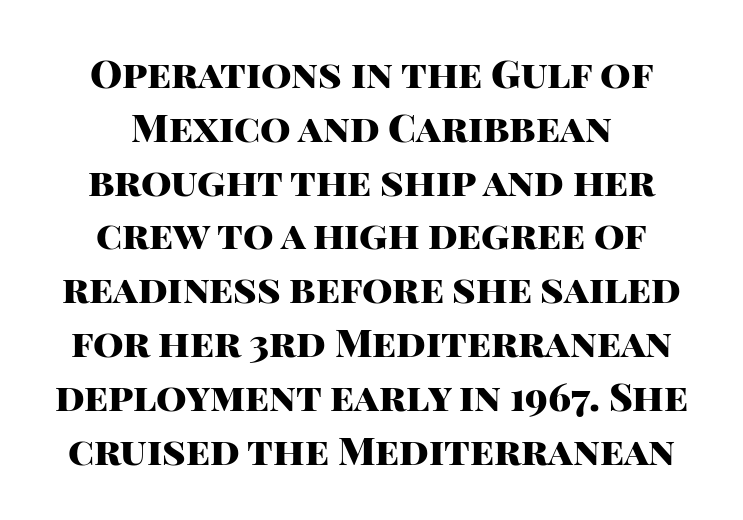
The image shows 39 px heavy sans-serif type, upright; set centered, normal line spacing (1.38x), normal letter spacing, not underlined; high stroke contrast and a large x-height.
